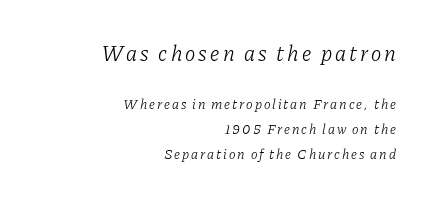
{"italic": "yes", "lean": "right", "slant_degrees": 11, "bold": "no", "underline": "no", "align": "right", "line_spacing_ratio": 1.78, "larger_block": "first", "size_ratio": 1.57, "glyph_px": 22}
